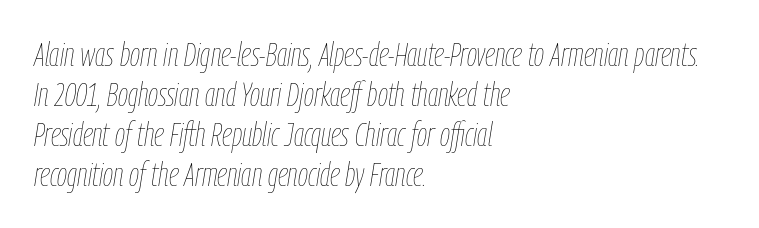
{"italic": "yes", "lean": "right", "slant_degrees": 9, "bold": "no", "weight": "thin", "width": "condensed", "stroke_contrast": "low", "x_height": "medium", "monospaced": "no", "underline": "no", "align": "left", "line_spacing_ratio": 1.21, "letter_spacing": "normal", "letter_spacing_em": 0.0, "glyph_px": 33}
